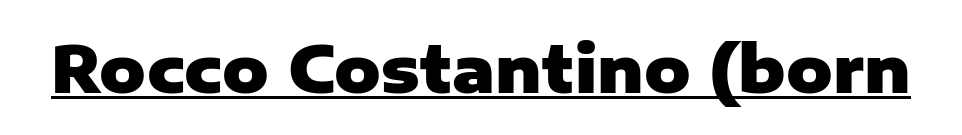
Q: Is the text bold? A: Yes.
Q: Is the text italic (slanted)? A: No, it is upright.
Q: Is the typeface a serif or a sans-serif typeface? A: Sans-serif.
Q: Is the text underlined? A: Yes.
Q: Is the spacing between letters normal or unusually wide? A: Normal.
Q: Width (condensed, normal, or wide)? A: Normal.
Q: Stroke contrast? A: Low.
Q: x-height? A: Medium.
Q: Monospaced? A: No.
